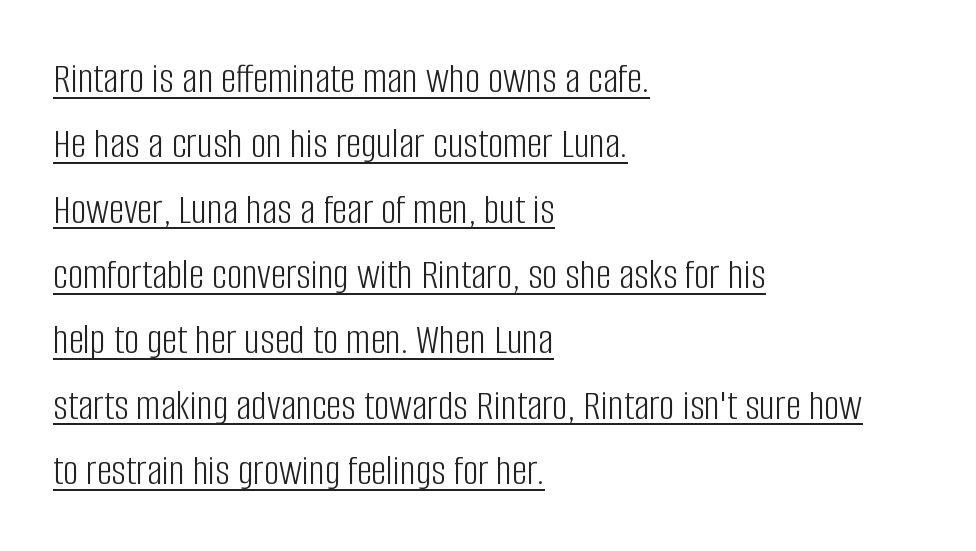
The image shows 43 px light, condensed sans-serif type, upright; set left-aligned, normal line spacing (1.52x), normal letter spacing, underlined; low stroke contrast and a large x-height.
